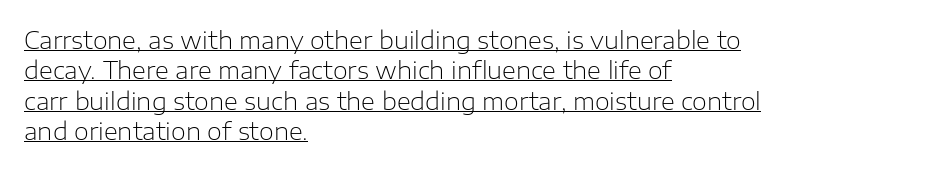
{"italic": "no", "bold": "no", "underline": "yes", "align": "left", "line_spacing": "normal", "line_spacing_ratio": 1.27, "letter_spacing": "normal", "letter_spacing_em": 0.0, "glyph_px": 24}
